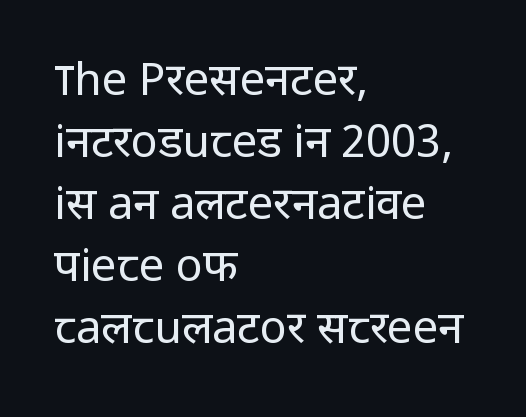
The image shows 45 px regular-weight sans-serif type, upright; set left-aligned, normal line spacing (1.38x), normal letter spacing, not underlined; low stroke contrast and a medium x-height.
